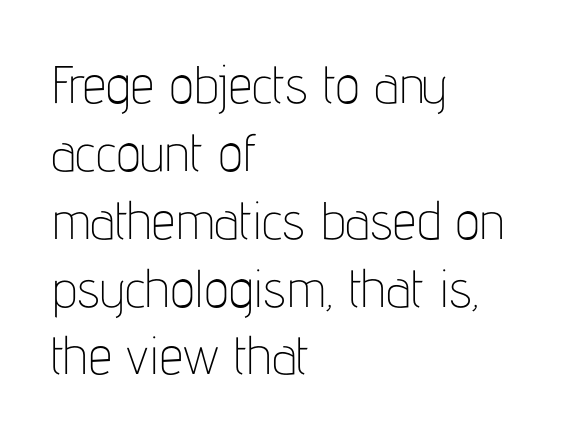
{"serif": "no", "italic": "no", "bold": "no", "weight": "thin", "width": "condensed", "stroke_contrast": "low", "x_height": "medium", "monospaced": "no", "underline": "no", "align": "left", "line_spacing": "normal", "line_spacing_ratio": 1.28, "letter_spacing": "normal", "letter_spacing_em": 0.0, "glyph_px": 53}
